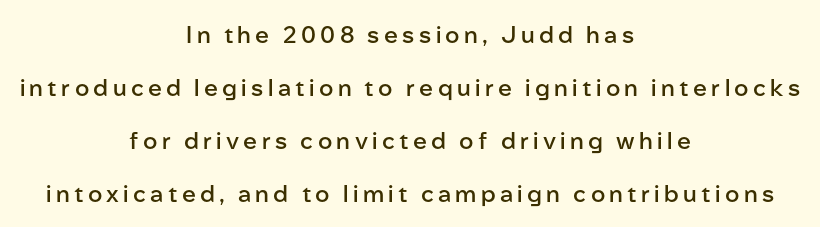
Anything drawn beneath the words? Only blank space. The rag falls on both sides of this text block equally. Vertically, the passage feels expansive, rows floating well apart. If you drew a line through each stem, it would be perfectly vertical.
